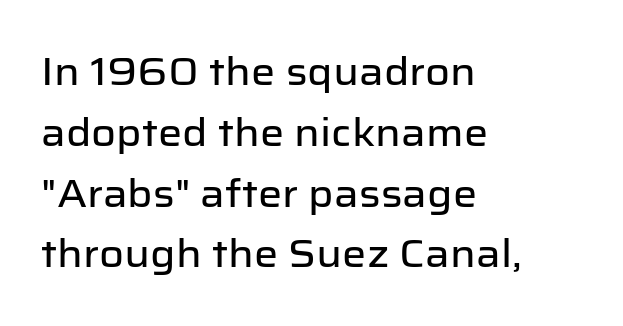
The letters advance in unequal steps, a hallmark of proportional type. The vertical gap from one line to the next is medium. The rendering keeps characters at their native spacing. A roman cut, with each character standing at attention.
